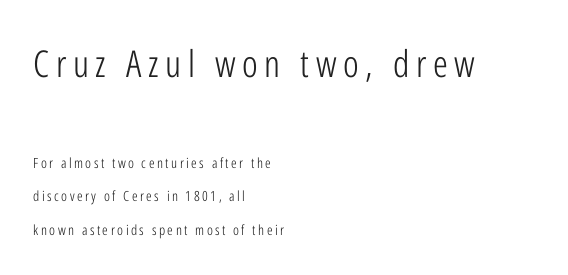
{"serif": "no", "italic": "no", "bold": "no", "weight": "light", "width": "condensed", "stroke_contrast": "low", "x_height": "medium", "monospaced": "no", "underline": "no", "align": "left", "line_spacing": "loose", "line_spacing_ratio": 2.39, "larger_block": "first", "size_ratio": 2.64, "glyph_px": 37}
